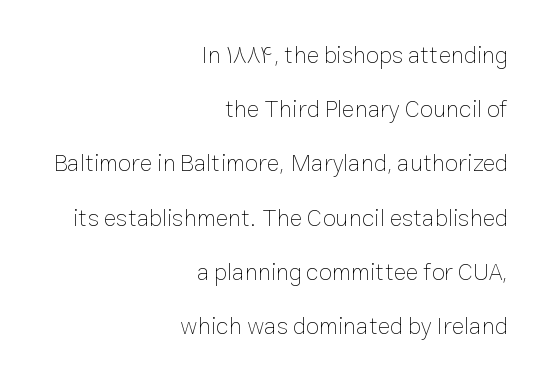
The weight would be labelled regular, book, light, or lighter still. The ragged edge is on the left, which tells us the setting is flush right. Between one letter and the next there's only the usual sliver of space. A bare baseline throughout the passage. Vertically, the passage feels expansive, rows floating well apart.
